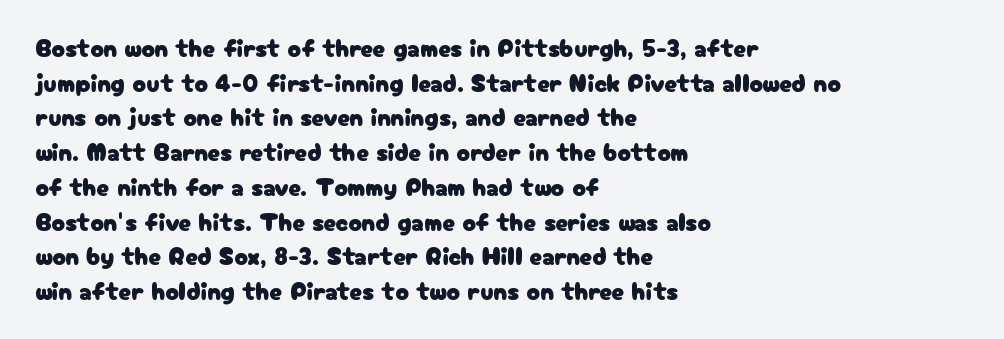
{"italic": "no", "underline": "no", "align": "left", "line_spacing": "normal", "line_spacing_ratio": 1.39, "letter_spacing": "normal", "letter_spacing_em": 0.0, "glyph_px": 25}
